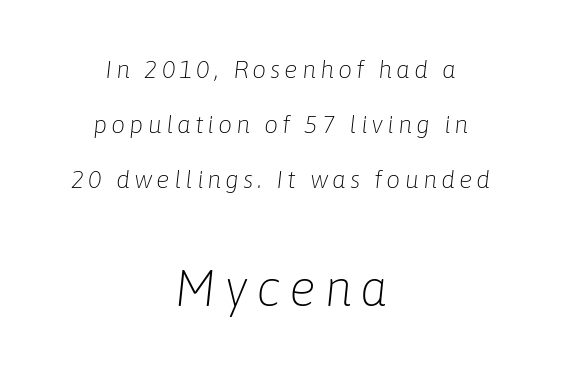
The image shows 50 px light type, italic (leaning right); set centered, loose line spacing (2.2x), not underlined; the second (bottom) block is 2.0x larger; low stroke contrast and a medium x-height.
